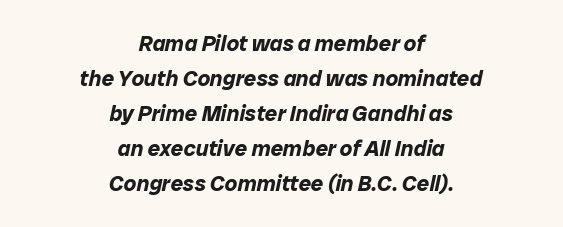
{"italic": "yes", "lean": "right", "slant_degrees": 12, "bold": "yes", "underline": "no", "align": "center", "line_spacing": "normal", "line_spacing_ratio": 1.59, "letter_spacing": "normal", "letter_spacing_em": 0.0, "glyph_px": 22}
